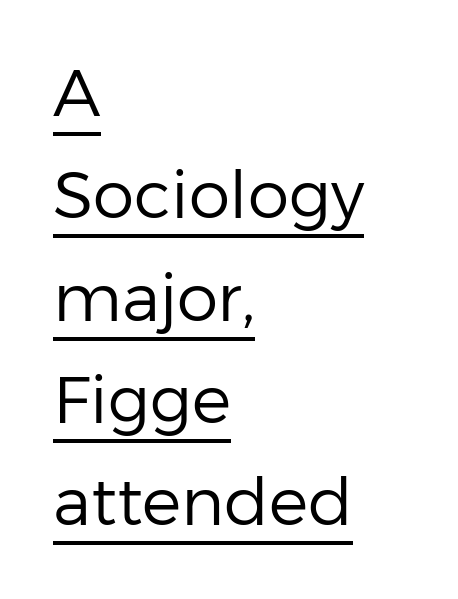
Q: Is the text bold? A: No.
Q: Is the text italic (slanted)? A: No, it is upright.
Q: Is the typeface a serif or a sans-serif typeface? A: Sans-serif.
Q: Is the text underlined? A: Yes.
Q: How is the paragraph aligned? A: Left-aligned.
Q: Is the spacing between letters normal or unusually wide? A: Normal.
Q: Is the spacing between lines tight, normal or loose? A: Normal.
Q: Width (condensed, normal, or wide)? A: Normal.
Q: Stroke contrast? A: Low.
Q: x-height? A: Medium.
Q: Monospaced? A: No.
